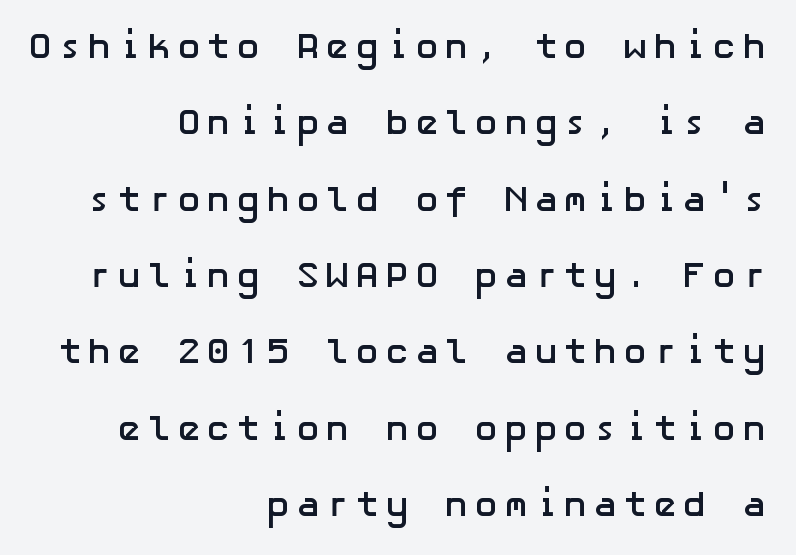
The image shows 36 px semibold sans-serif type, upright; set right-aligned, loose line spacing (2.12x), not underlined; low stroke contrast and a medium x-height.
